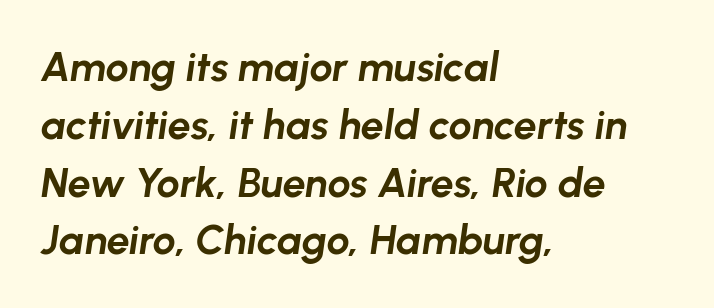
{"italic": "yes", "lean": "right", "slant_degrees": 8, "bold": "yes", "weight": "bold", "width": "normal", "stroke_contrast": "low", "x_height": "medium", "monospaced": "no", "underline": "no", "align": "left", "line_spacing": "normal", "line_spacing_ratio": 1.41, "letter_spacing": "normal", "letter_spacing_em": 0.0, "glyph_px": 41}
